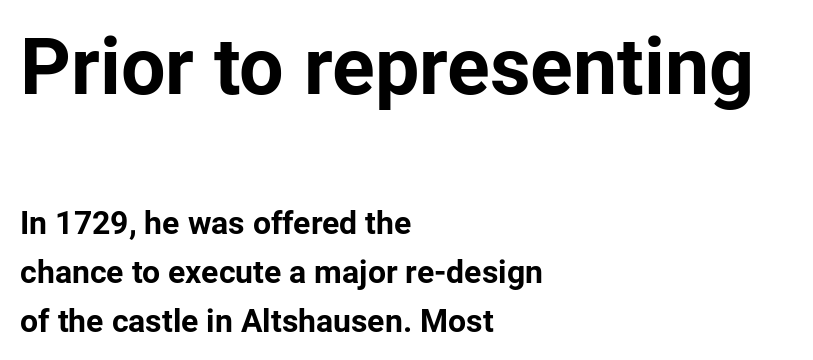
The image shows 79 px bold sans-serif type, upright; set left-aligned, normal line spacing (1.53x), normal letter spacing, not underlined; the first (top) block is 2.47x larger; low stroke contrast and a medium x-height.
